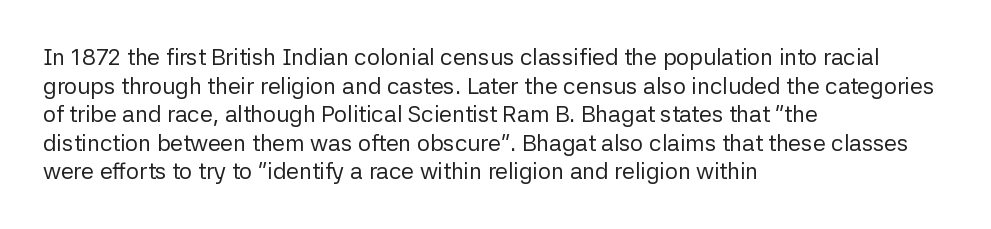
{"italic": "no", "bold": "no", "underline": "no", "align": "left", "line_spacing_ratio": 1.24, "letter_spacing": "normal", "letter_spacing_em": 0.0, "glyph_px": 23}
